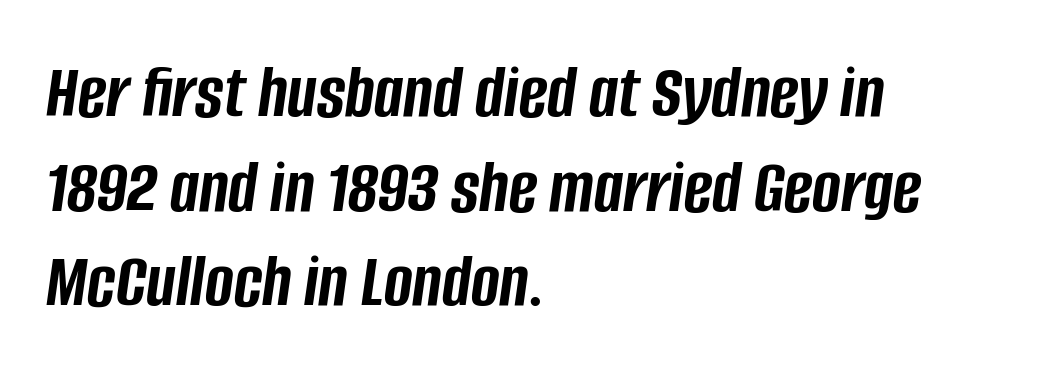
The image shows 77 px semibold, condensed type, italic (leaning right); set left-aligned, line spacing 1.23x, normal letter spacing, not underlined; low stroke contrast and a large x-height.
